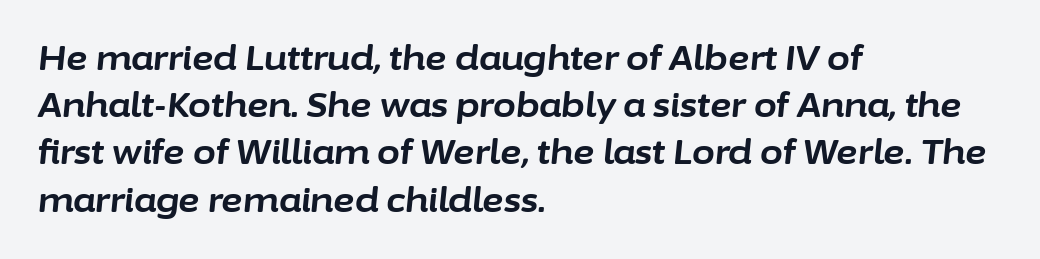
Students, this is bold: see how much ink each stroke carries. Evenly set lines give the paragraph a standard silhouette. Quick note: underline off. Nothing unusual about the tracking: characters are spaced as the font intends. The text block is weighted toward the left margin, trailing off unevenly rightward. Slanted lettering throughout.
